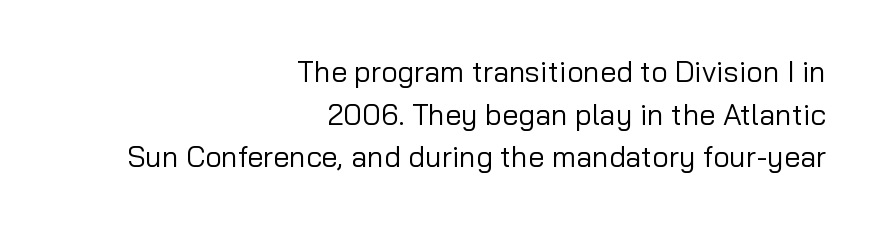
{"serif": "no", "italic": "no", "bold": "no", "weight": "regular", "width": "normal", "stroke_contrast": "low", "x_height": "medium", "monospaced": "no", "underline": "no", "align": "right", "line_spacing": "normal", "line_spacing_ratio": 1.47, "letter_spacing": "normal", "letter_spacing_em": 0.0, "glyph_px": 29}
